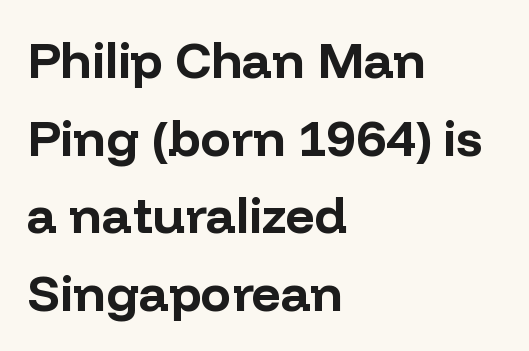
Descender tails drop into unmarked territory. Short note: letters normally spaced. Left-aligned paragraph, ragged on the right. Heavy, bold letterforms. The specimen reads as upright at a glance. Quick note: interline space is typical.
